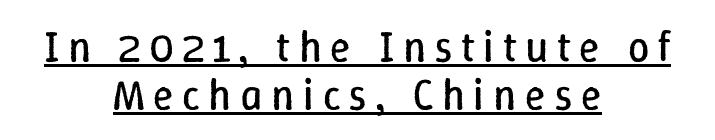
{"italic": "no", "bold": "no", "weight": "regular", "width": "normal", "stroke_contrast": "low", "x_height": "medium", "monospaced": "no", "underline": "yes", "align": "center", "line_spacing": "tight", "line_spacing_ratio": 1.11, "letter_spacing": "wide", "letter_spacing_em": 0.2, "glyph_px": 43}
